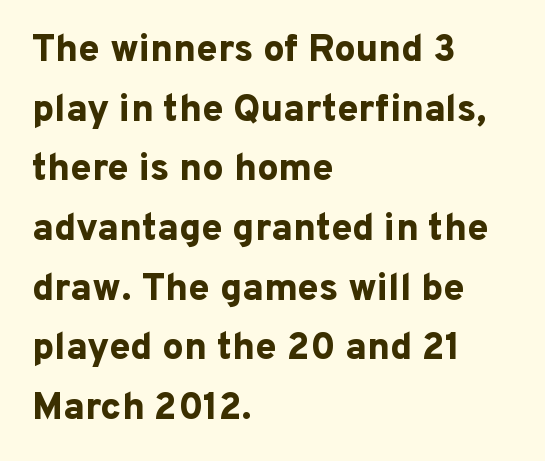
The image shows 38 px bold sans-serif type, upright; set left-aligned, normal line spacing (1.57x), normal letter spacing, not underlined; low stroke contrast and a medium x-height.
